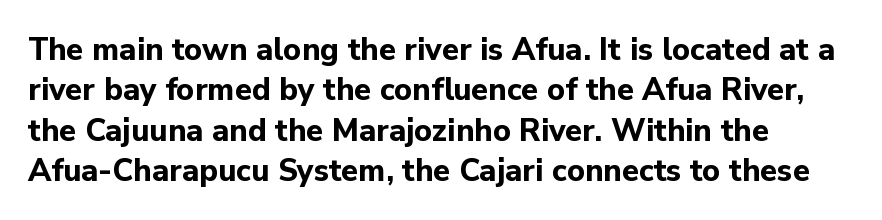
The image shows 31 px bold sans-serif type, upright; set left-aligned, normal line spacing (1.3x), normal letter spacing, not underlined; low stroke contrast and a medium x-height.
